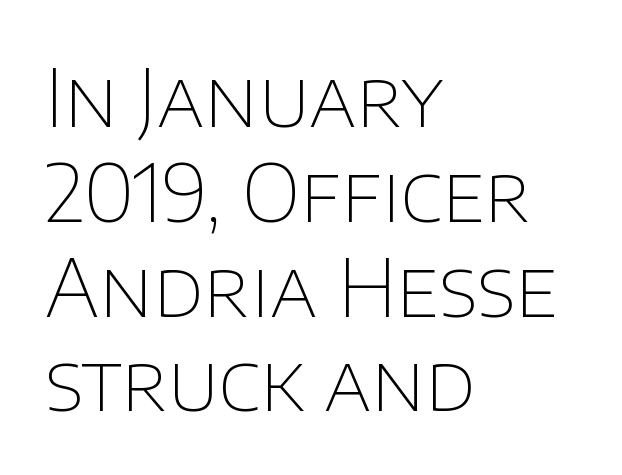
No italicization has been applied; the sample stays upright. Horizontal alignment here is leftward, the default for most running prose. Here the designer chose a conventional face with non-uniform glyph widths. Heft: none added — not bold. This sample uses plain, unmodified letter spacing. Clear beneath every line of the passage.
